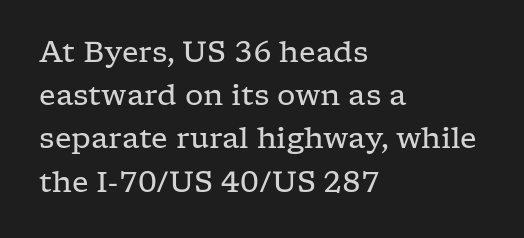
{"serif": "yes", "italic": "no", "bold": "no", "weight": "regular", "width": "wide", "stroke_contrast": "low", "x_height": "medium", "monospaced": "no", "underline": "no", "align": "left", "line_spacing": "normal", "line_spacing_ratio": 1.49, "letter_spacing": "normal", "letter_spacing_em": 0.0, "glyph_px": 29}
